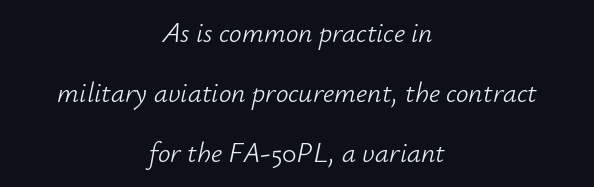
{"italic": "yes", "lean": "right", "slant_degrees": 12, "bold": "no", "weight": "light", "width": "normal", "stroke_contrast": "low", "x_height": "small", "monospaced": "no", "underline": "no", "align": "center", "line_spacing": "loose", "line_spacing_ratio": 2.14, "letter_spacing": "normal", "letter_spacing_em": 0.0, "glyph_px": 28}
